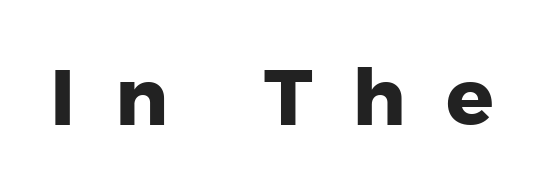
Q: Is the text bold? A: Yes.
Q: Is the text italic (slanted)? A: No, it is upright.
Q: Is the typeface a serif or a sans-serif typeface? A: Sans-serif.
Q: Is the text underlined? A: No.
Q: Is the spacing between letters normal or unusually wide? A: Unusually wide.
Q: Width (condensed, normal, or wide)? A: Normal.
Q: Stroke contrast? A: Low.
Q: x-height? A: Medium.
Q: Monospaced? A: No.
